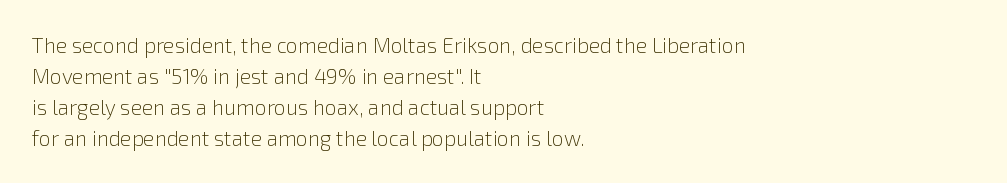
The image shows 21 px text type, upright; set left-aligned, normal line spacing (1.47x), normal letter spacing, not underlined.
